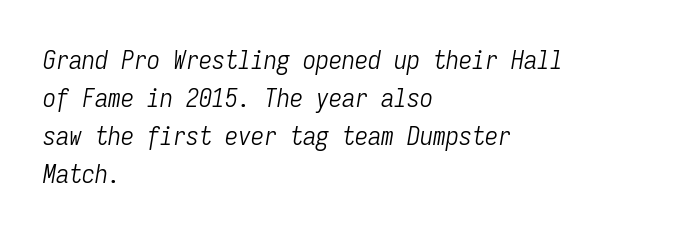
Descender tails drop into unmarked territory. The line texture is even and compact thanks to regular tracking. The weight would be labelled regular, book, light, or lighter still. The passage shown leans; its letterforms are oblique. Teacher's note: observe the even left margin — that is flush-left alignment. Honestly, the row spacing looks completely unremarkable.
